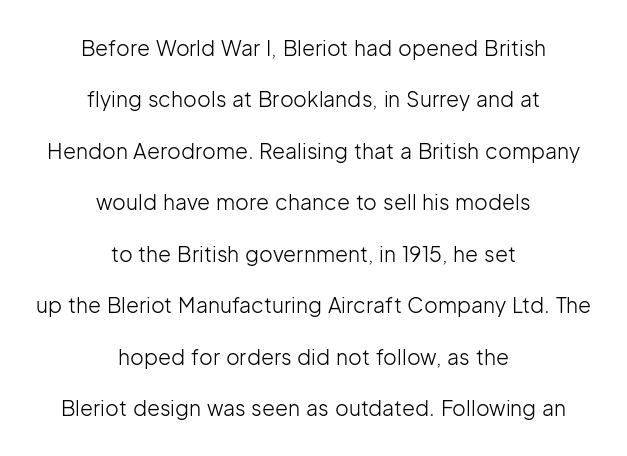
{"italic": "no", "bold": "no", "underline": "no", "align": "center", "line_spacing": "loose", "line_spacing_ratio": 2.45, "letter_spacing": "normal", "letter_spacing_em": 0.0, "glyph_px": 21}
